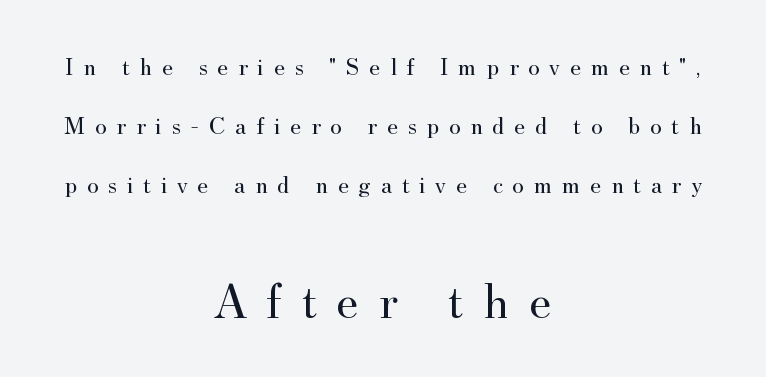
The image shows 50 px regular-weight serif type, upright; set centered, loose line spacing (2.37x), unusually wide letter spacing (+0.39 em), not underlined; the second (bottom) block is 2.0x larger; medium stroke contrast and a small x-height.
